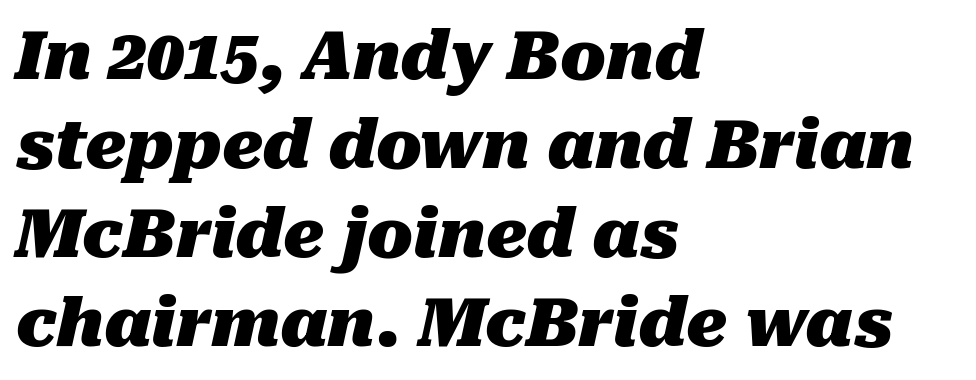
In terms of weight, the rendering is a true, heavy bold. Character widths vary here, with narrow letters taking less room than wide ones. The letterforms sit shoulder to shoulder at normal distance. Compared with a centered layout, this one pins lines to the left instead.
